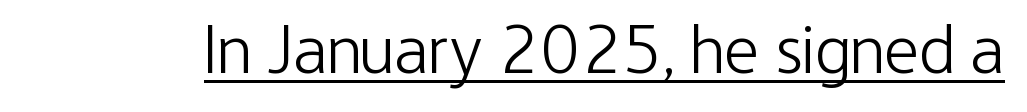
The image shows 69 px light, condensed sans-serif type, upright; set normal letter spacing, underlined; low stroke contrast and a medium x-height.
